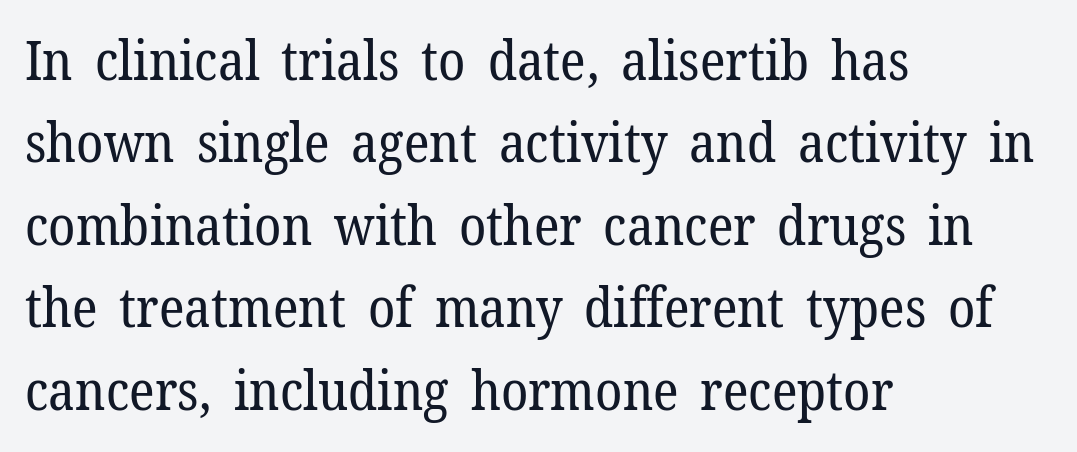
The image shows 55 px regular-weight serif type, upright; set left-aligned, normal line spacing (1.5x), normal letter spacing, not underlined; low stroke contrast and a medium x-height.
